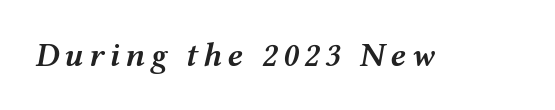
Q: Is the text bold? A: Semi-bold.
Q: Is the text italic (slanted)? A: Yes, it leans right by about 12 degrees.
Q: Is the text underlined? A: No.
Q: Width (condensed, normal, or wide)? A: Wide.
Q: Stroke contrast? A: Medium.
Q: x-height? A: Medium.
Q: Monospaced? A: No.
